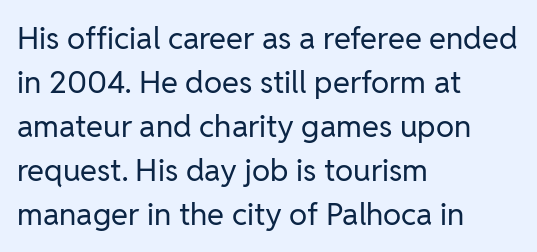
Q: Is the text bold? A: No.
Q: Is the text italic (slanted)? A: No, it is upright.
Q: Is the typeface a serif or a sans-serif typeface? A: Sans-serif.
Q: Is the text underlined? A: No.
Q: How is the paragraph aligned? A: Left-aligned.
Q: Is the spacing between letters normal or unusually wide? A: Normal.
Q: Is the spacing between lines tight, normal or loose? A: Normal.
Q: Width (condensed, normal, or wide)? A: Normal.
Q: Stroke contrast? A: Low.
Q: x-height? A: Medium.
Q: Monospaced? A: No.
